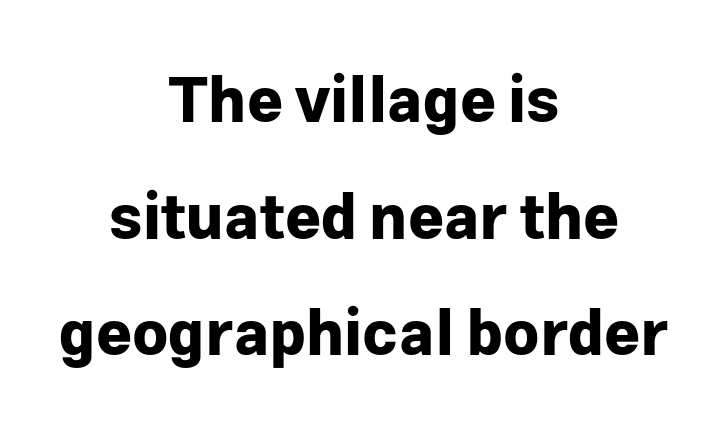
Q: Is the text bold? A: Yes.
Q: Is the text italic (slanted)? A: No, it is upright.
Q: Is the typeface a serif or a sans-serif typeface? A: Sans-serif.
Q: Is the text underlined? A: No.
Q: How is the paragraph aligned? A: Centered.
Q: Is the spacing between letters normal or unusually wide? A: Normal.
Q: Width (condensed, normal, or wide)? A: Normal.
Q: Stroke contrast? A: Low.
Q: x-height? A: Medium.
Q: Monospaced? A: No.
